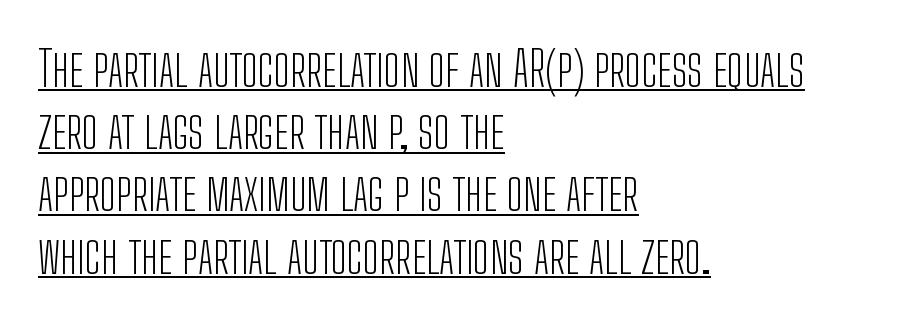
On a weight scale, this lands at 450 or below. These lines stack with their left ends in a neat column. The passage shown is typed in a proportional face where columns would drift. This is roman type, the default non-slanted kind. Classification — sans serif.
